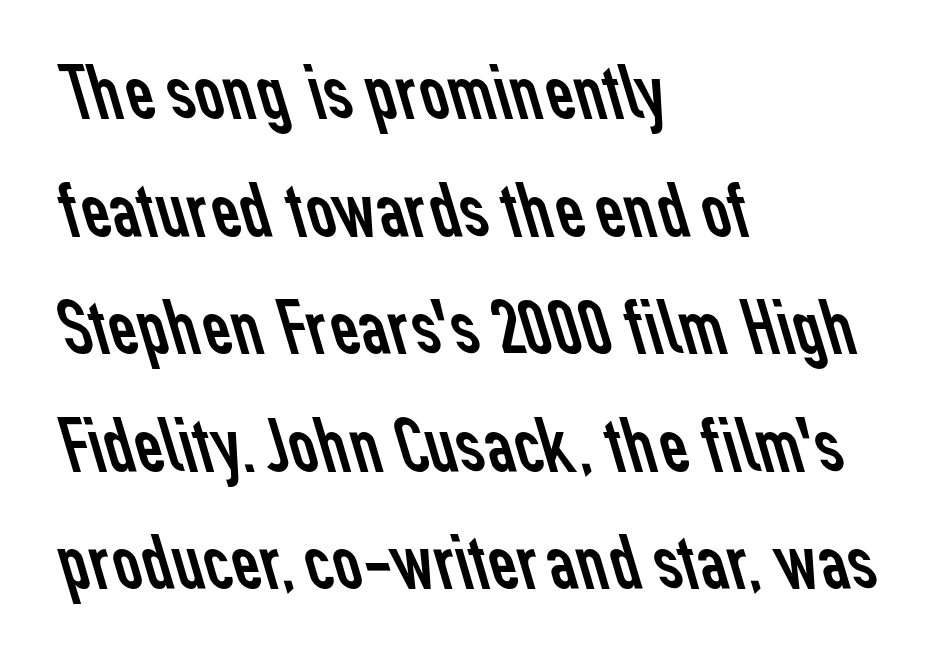
The image shows 80 px regular-weight sans-serif type; set left-aligned, normal line spacing (1.47x), normal letter spacing, not underlined; low stroke contrast and a medium x-height.
